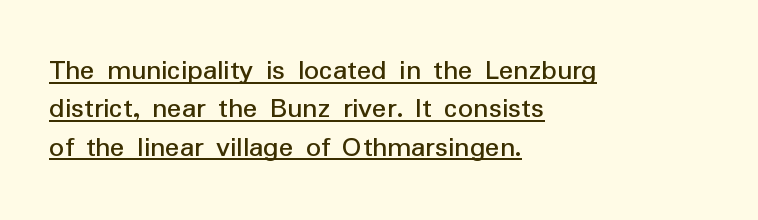
Q: Is the text italic (slanted)? A: No, it is upright.
Q: Is the typeface a serif or a sans-serif typeface? A: Sans-serif.
Q: Is the text underlined? A: Yes.
Q: How is the paragraph aligned? A: Left-aligned.
Q: Is the spacing between letters normal or unusually wide? A: Normal.
Q: Is the spacing between lines tight, normal or loose? A: Normal.
Q: Width (condensed, normal, or wide)? A: Normal.
Q: Stroke contrast? A: Low.
Q: x-height? A: Medium.
Q: Monospaced? A: No.
